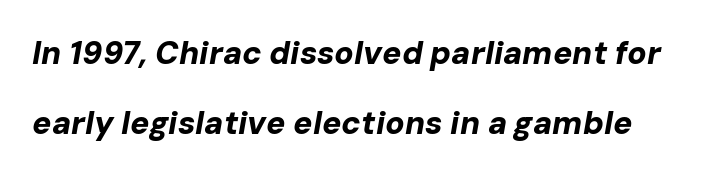
{"italic": "yes", "lean": "right", "slant_degrees": 10, "bold": "yes", "weight": "bold", "width": "normal", "stroke_contrast": "low", "x_height": "medium", "monospaced": "no", "underline": "no", "line_spacing": "loose", "line_spacing_ratio": 2.18, "letter_spacing": "normal", "letter_spacing_em": 0.0, "glyph_px": 32}
